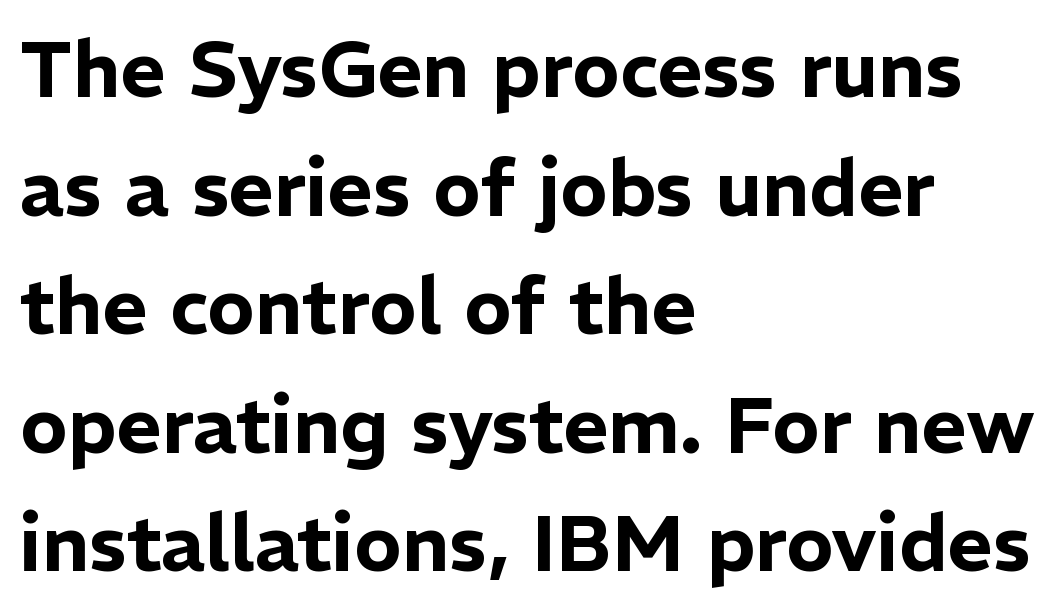
{"serif": "no", "italic": "no", "width": "normal", "stroke_contrast": "low", "x_height": "medium", "monospaced": "no", "underline": "no", "align": "left", "line_spacing": "normal", "line_spacing_ratio": 1.52, "letter_spacing": "normal", "letter_spacing_em": 0.0, "glyph_px": 78}
